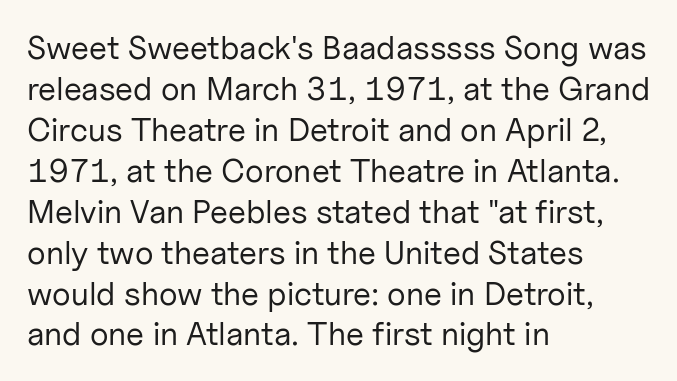
Q: Is the text bold? A: No.
Q: Is the text italic (slanted)? A: No, it is upright.
Q: Is the typeface a serif or a sans-serif typeface? A: Sans-serif.
Q: Is the text underlined? A: No.
Q: How is the paragraph aligned? A: Left-aligned.
Q: Is the spacing between letters normal or unusually wide? A: Normal.
Q: Width (condensed, normal, or wide)? A: Normal.
Q: Stroke contrast? A: Low.
Q: x-height? A: Medium.
Q: Monospaced? A: No.
